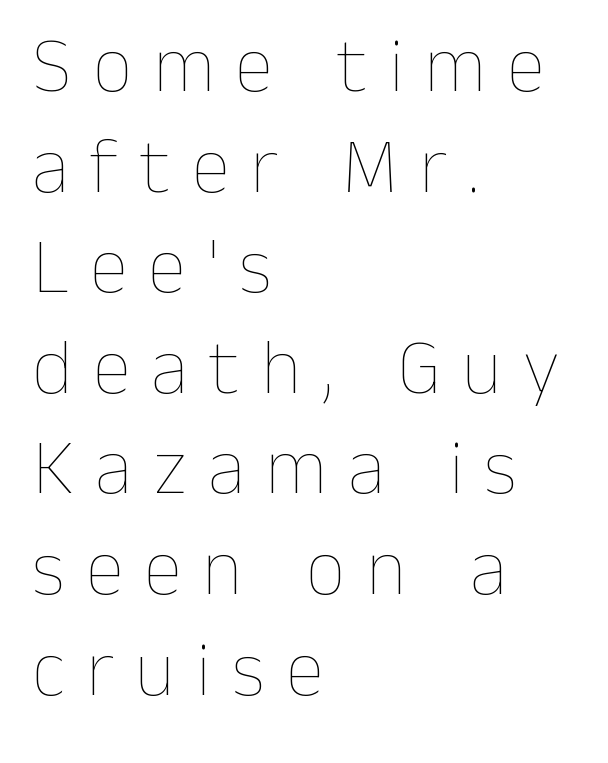
The image shows 78 px thin type, upright; set left-aligned, normal line spacing (1.29x), unusually wide letter spacing (+0.27 em), not underlined; low stroke contrast and a medium x-height.
